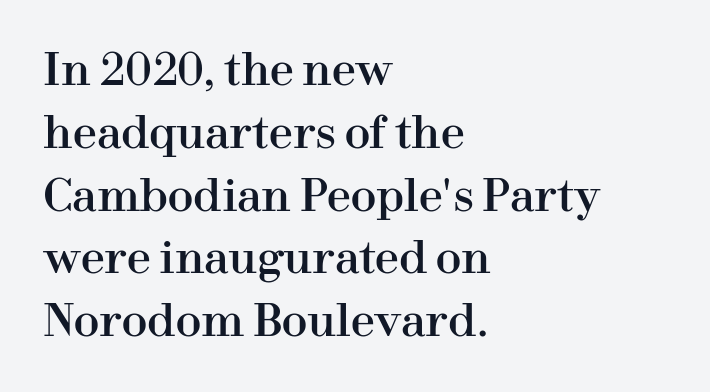
The image shows 43 px serif type, upright; set left-aligned, normal line spacing (1.46x), normal letter spacing, not underlined; high stroke contrast and a medium x-height.
